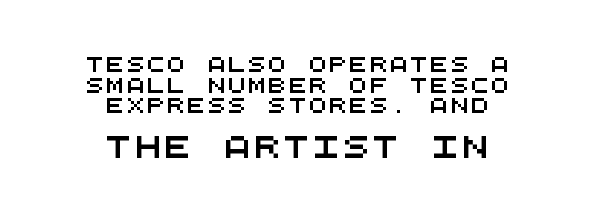
The image shows 22 px text type; set centered, normal line spacing (1.37x), not underlined; the second (bottom) block is 1.47x larger.
